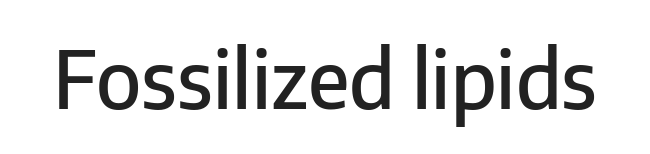
{"serif": "no", "italic": "no", "bold": "semi", "weight": "semibold", "width": "normal", "stroke_contrast": "low", "x_height": "medium", "monospaced": "no", "underline": "no", "letter_spacing": "normal", "letter_spacing_em": 0.0, "glyph_px": 79}
